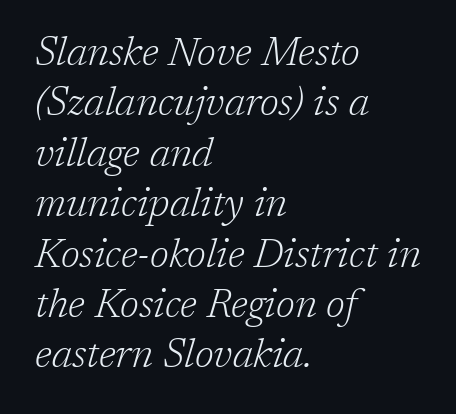
The image shows 40 px light serif type, italic (leaning right); set left-aligned, normal line spacing (1.26x), normal letter spacing, not underlined; low stroke contrast and a medium x-height.
